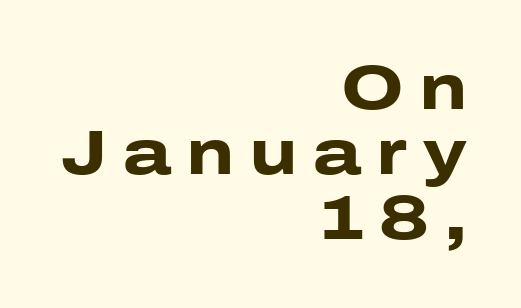
I'd describe the lettering as bold — thick and assertive. The block of text is dense from top to bottom, with scant space between rows. Here the designer chose a conventional face with non-uniform glyph widths. Nobody drew a line under any word here. Short note: letters widely spaced.
